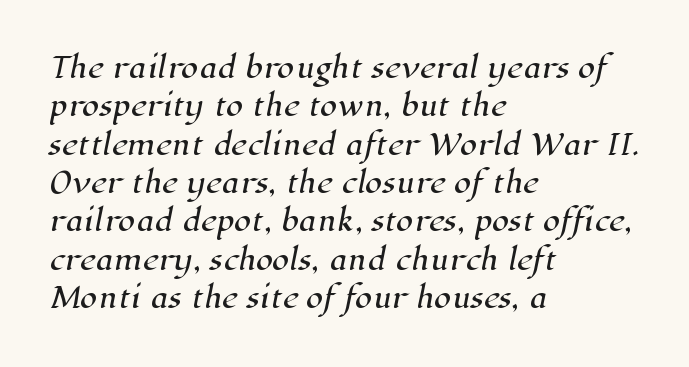
The image shows 28 px serif type; set left-aligned, normal line spacing (1.37x), normal letter spacing, not underlined; high stroke contrast and a medium x-height.
